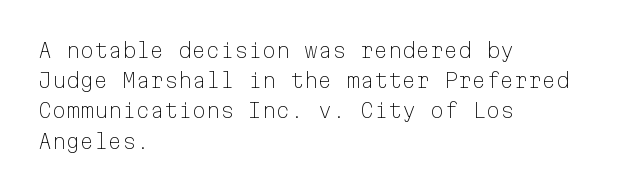
{"italic": "no", "bold": "no", "underline": "no", "align": "left", "line_spacing": "normal", "line_spacing_ratio": 1.51, "letter_spacing": "normal", "letter_spacing_em": 0.0, "glyph_px": 20}
